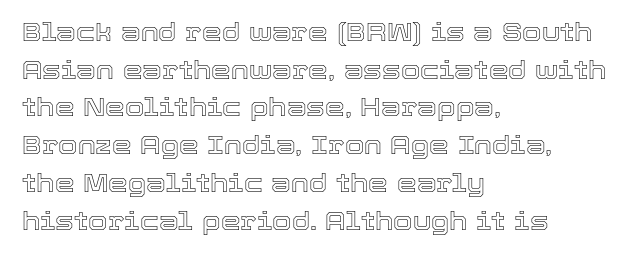
The image shows 25 px text type, upright; set left-aligned, normal line spacing (1.51x), normal letter spacing, not underlined.
